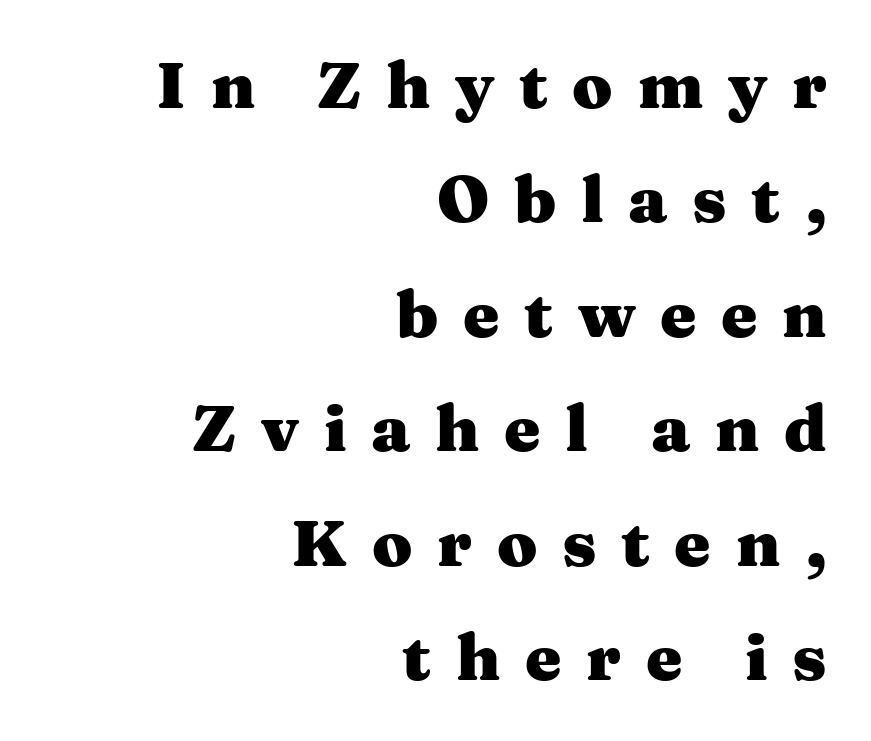
The image shows 65 px heavy, wide serif type, upright; set right-aligned, line spacing 1.76x, unusually wide letter spacing (+0.38 em), not underlined; medium stroke contrast and a medium x-height.
